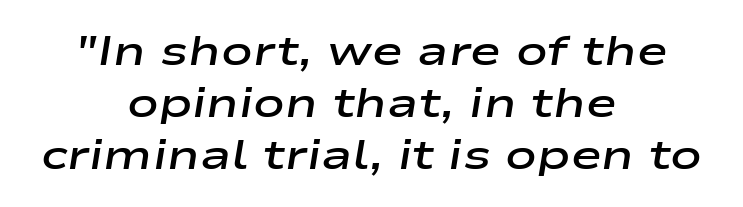
{"italic": "yes", "lean": "right", "slant_degrees": 9, "bold": "semi", "weight": "semibold", "width": "wide", "stroke_contrast": "low", "x_height": "medium", "monospaced": "no", "underline": "no", "align": "center", "line_spacing_ratio": 1.24, "letter_spacing": "normal", "letter_spacing_em": 0.0, "glyph_px": 42}
